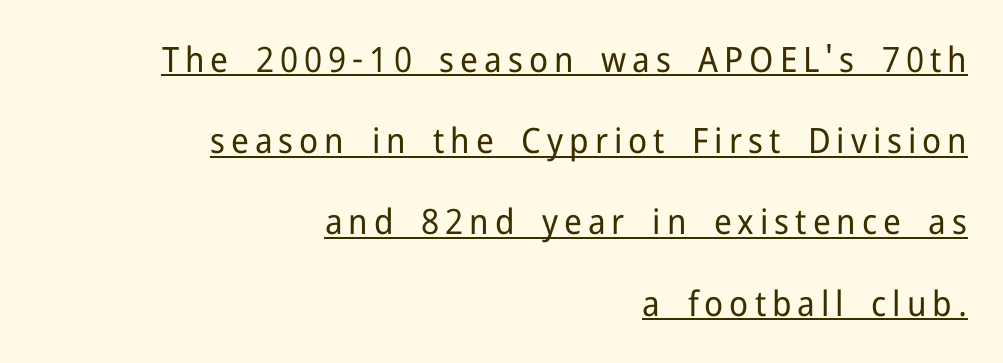
The image shows 35 px regular-weight sans-serif type, upright; set right-aligned, loose line spacing (2.32x), underlined; low stroke contrast and a medium x-height.
